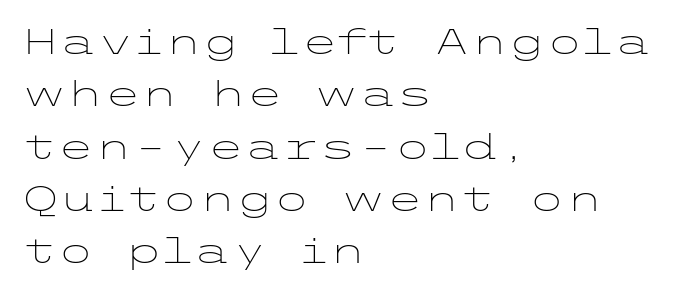
The image shows 34 px light, wide sans-serif type, upright; set left-aligned, normal line spacing (1.54x), normal letter spacing, not underlined; low stroke contrast and a medium x-height.
